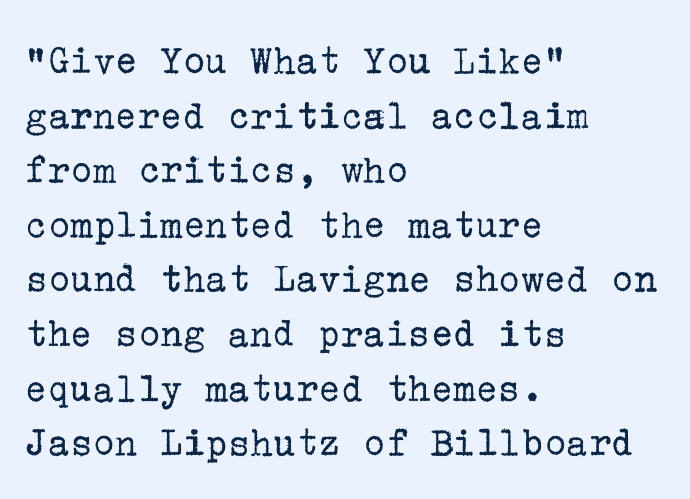
Q: Is the text bold? A: No.
Q: Is the text italic (slanted)? A: No, it is upright.
Q: Is the typeface a serif or a sans-serif typeface? A: Serif.
Q: Is the text underlined? A: No.
Q: How is the paragraph aligned? A: Left-aligned.
Q: Is the spacing between letters normal or unusually wide? A: Normal.
Q: Is the spacing between lines tight, normal or loose? A: Normal.
Q: Width (condensed, normal, or wide)? A: Normal.
Q: Stroke contrast? A: Low.
Q: x-height? A: Medium.
